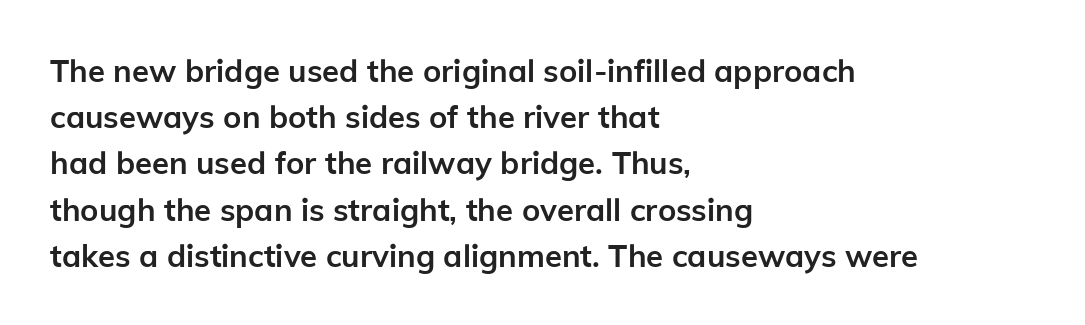
In CSS terms this would be text-align: left. Interline gaps are of average width in this sample. No italicization has been applied; the sample stays upright. The letterforms sit shoulder to shoulder at normal distance. Plain, unruled lines of type.
